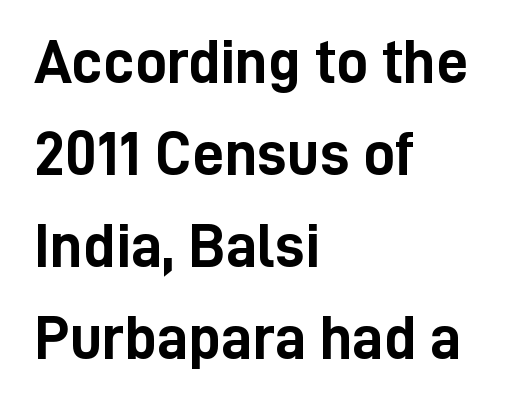
{"serif": "no", "italic": "no", "bold": "yes", "weight": "semibold", "width": "condensed", "stroke_contrast": "low", "x_height": "medium", "monospaced": "no", "underline": "no", "align": "left", "line_spacing": "normal", "line_spacing_ratio": 1.46, "letter_spacing": "normal", "letter_spacing_em": 0.0, "glyph_px": 63}
